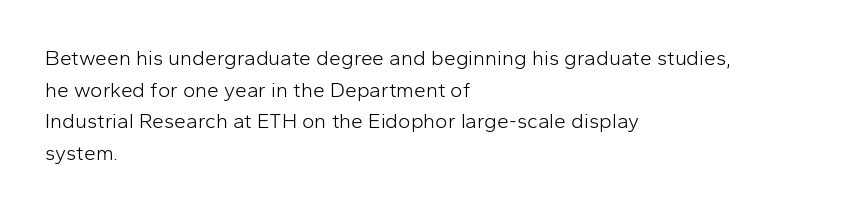
Q: Is the text bold? A: No.
Q: Is the text italic (slanted)? A: No, it is upright.
Q: Is the text underlined? A: No.
Q: How is the paragraph aligned? A: Left-aligned.
Q: Is the spacing between letters normal or unusually wide? A: Normal.
Q: Is the spacing between lines tight, normal or loose? A: Normal.
